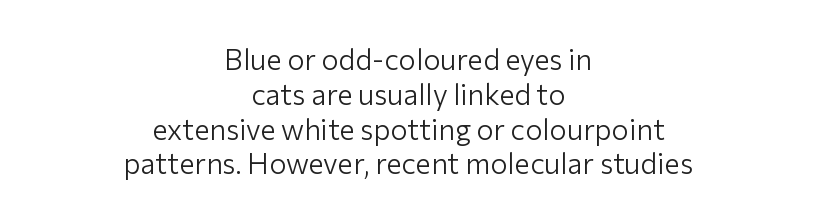
{"serif": "no", "italic": "no", "bold": "no", "weight": "light", "width": "normal", "stroke_contrast": "low", "x_height": "medium", "monospaced": "no", "underline": "no", "align": "center", "line_spacing_ratio": 1.2, "letter_spacing": "normal", "letter_spacing_em": 0.0, "glyph_px": 29}
